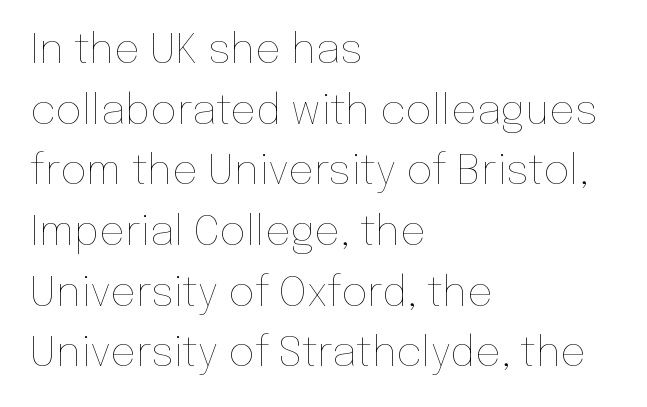
The image shows 41 px thin type, upright; set left-aligned, normal line spacing (1.48x), normal letter spacing, not underlined; low stroke contrast and a medium x-height.
